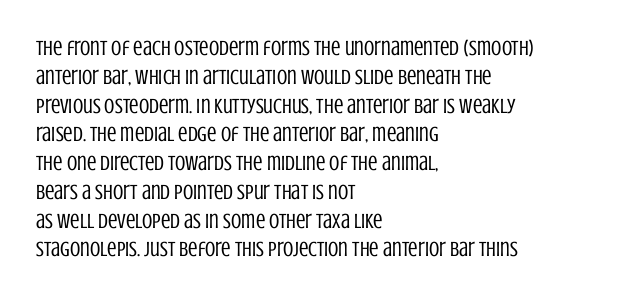
The image shows 21 px text type, upright; set left-aligned, normal line spacing (1.37x), normal letter spacing, not underlined.
